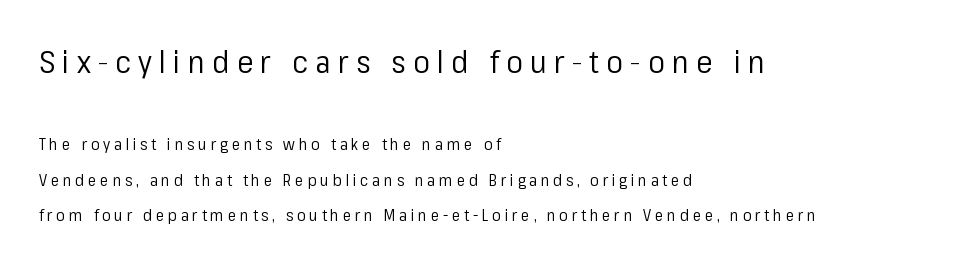
{"serif": "no", "italic": "no", "bold": "no", "weight": "regular", "width": "normal", "stroke_contrast": "low", "x_height": "medium", "monospaced": "no", "underline": "no", "align": "left", "line_spacing": "loose", "line_spacing_ratio": 2.21, "letter_spacing": "wide", "letter_spacing_em": 0.23, "larger_block": "first", "size_ratio": 1.94, "glyph_px": 31}
